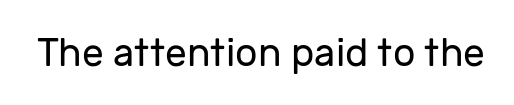
{"serif": "no", "italic": "no", "bold": "no", "weight": "regular", "width": "normal", "stroke_contrast": "low", "x_height": "medium", "monospaced": "no", "underline": "no", "letter_spacing": "normal", "letter_spacing_em": 0.0, "glyph_px": 39}
